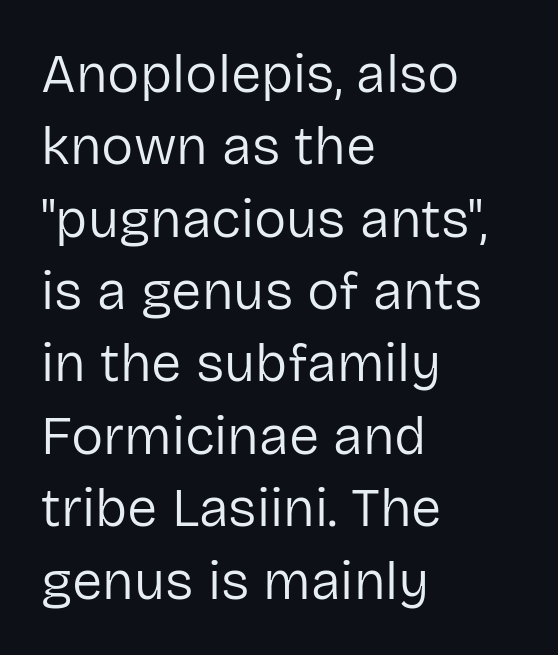
Q: Is the text bold? A: No.
Q: Is the text italic (slanted)? A: No, it is upright.
Q: Is the typeface a serif or a sans-serif typeface? A: Sans-serif.
Q: Is the text underlined? A: No.
Q: How is the paragraph aligned? A: Left-aligned.
Q: Is the spacing between letters normal or unusually wide? A: Normal.
Q: Is the spacing between lines tight, normal or loose? A: Normal.
Q: Width (condensed, normal, or wide)? A: Normal.
Q: Stroke contrast? A: Low.
Q: x-height? A: Medium.
Q: Monospaced? A: No.
